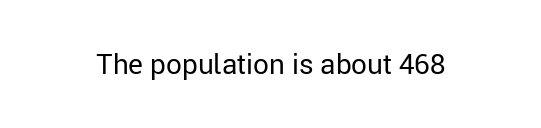
The specimen omits any rule beneath the text block's lines. Short note: letters normally spaced. Vertical strokes here are truly vertical. Note the varied advance widths — an 'i' is clearly narrower than an 'm'. The face used here is a sans, in the tradition of grotesques and geometrics.
